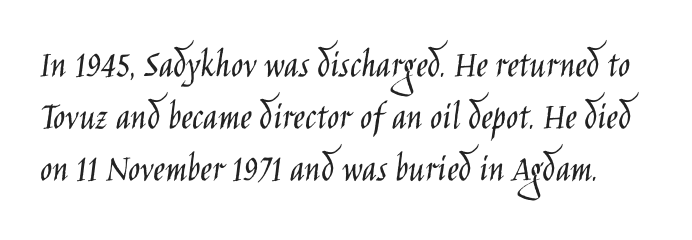
Q: Is the text bold? A: No.
Q: Is the text italic (slanted)? A: Yes.
Q: Is the typeface a serif or a sans-serif typeface? A: Sans-serif.
Q: Is the text underlined? A: No.
Q: Is the spacing between letters normal or unusually wide? A: Normal.
Q: Is the spacing between lines tight, normal or loose? A: Normal.
Q: Width (condensed, normal, or wide)? A: Condensed.
Q: Stroke contrast? A: Low.
Q: x-height? A: Large.
Q: Monospaced? A: No.
